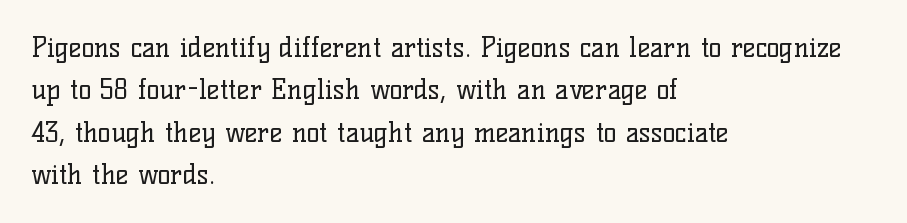
Characters follow at the spacing the type designer built in. Where is the straight margin? On the left. Weight: regular or lighter. Check the space under the baseline: it is left empty. Each new line begins a customary step beneath the previous one.
